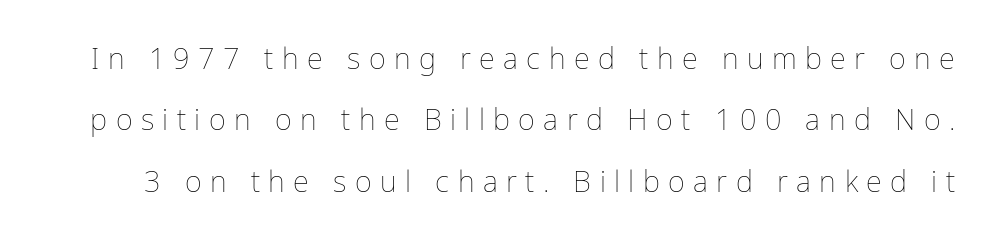
Q: Is the text bold? A: No.
Q: Is the text italic (slanted)? A: No, it is upright.
Q: Is the text underlined? A: No.
Q: Is the spacing between letters normal or unusually wide? A: Unusually wide.
Q: Is the spacing between lines tight, normal or loose? A: Loose.
Q: Width (condensed, normal, or wide)? A: Normal.
Q: Stroke contrast? A: Low.
Q: x-height? A: Medium.
Q: Monospaced? A: No.
